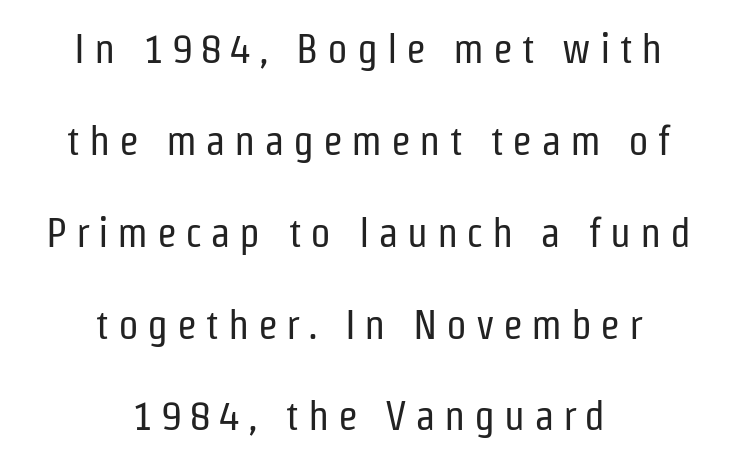
Do the characters align in a grid? No, the font is proportional. No word sits above an underline. The passage shown is typeset with a sans-serif family. Think standard paragraph weight, or any step lighter than that. Notice how the stems are strictly vertical — no italics here. Airy leading.
